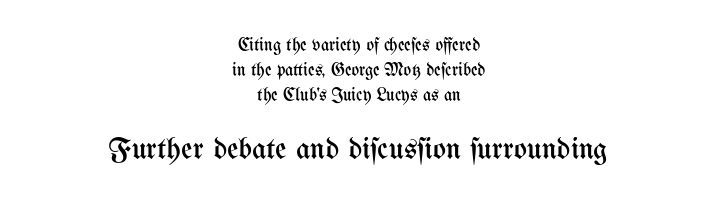
The image shows 31 px regular-weight, condensed type, upright; set centered, normal line spacing (1.4x), normal letter spacing, not underlined; the second (bottom) block is 1.72x larger; medium stroke contrast and a medium x-height.
